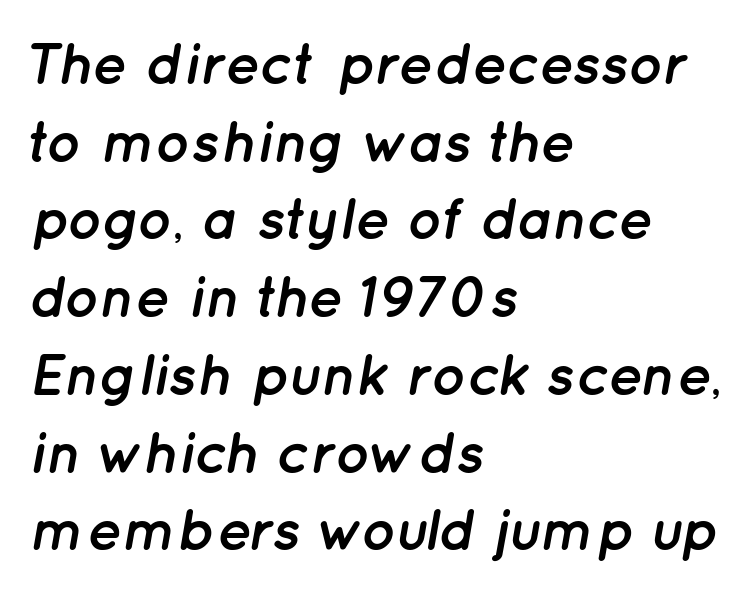
{"italic": "yes", "lean": "right", "slant_degrees": 12, "bold": "yes", "weight": "semibold", "width": "normal", "stroke_contrast": "low", "x_height": "medium", "monospaced": "no", "underline": "no", "align": "left", "line_spacing": "normal", "line_spacing_ratio": 1.34, "letter_spacing": "normal", "letter_spacing_em": 0.0, "glyph_px": 58}
